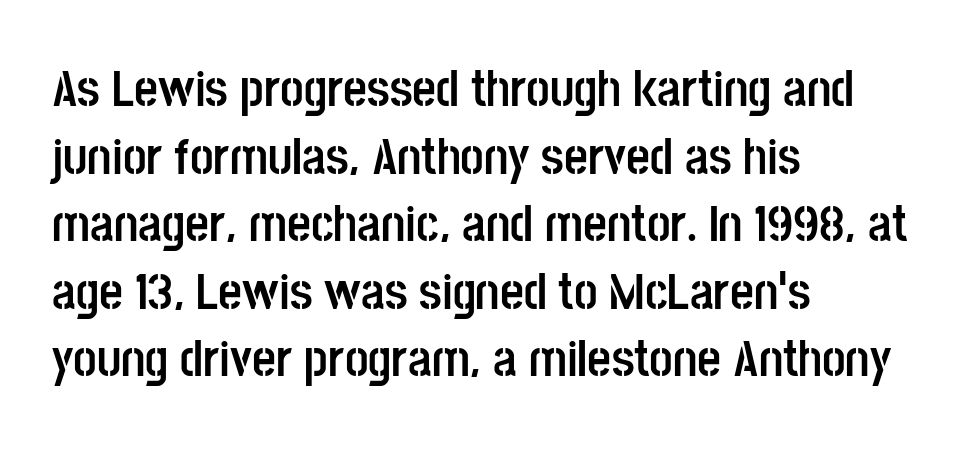
{"serif": "no", "italic": "no", "bold": "yes", "weight": "semibold", "width": "condensed", "stroke_contrast": "low", "x_height": "large", "monospaced": "no", "underline": "no", "align": "left", "line_spacing": "normal", "line_spacing_ratio": 1.3, "letter_spacing": "normal", "letter_spacing_em": 0.0, "glyph_px": 52}
